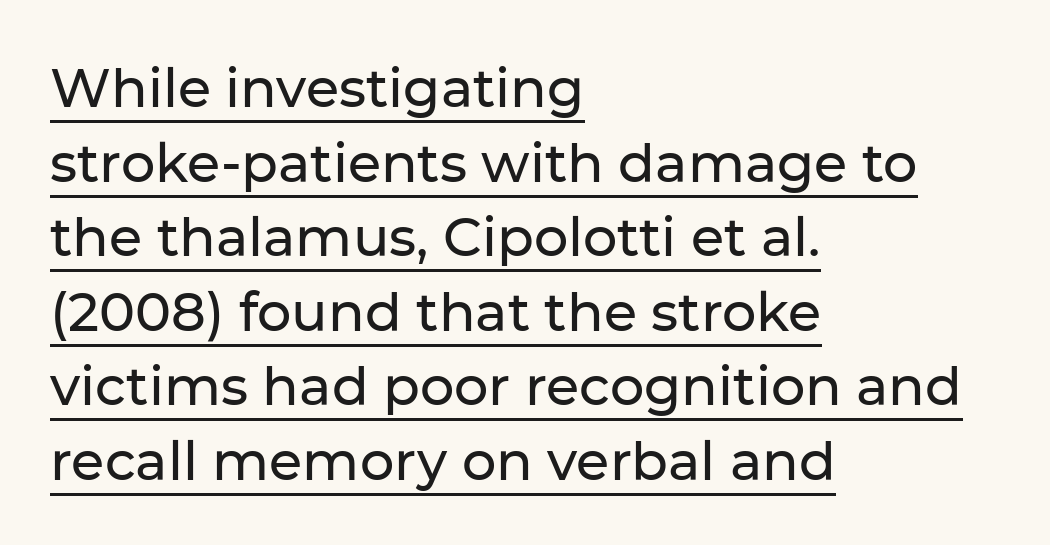
{"serif": "no", "italic": "no", "width": "normal", "stroke_contrast": "low", "x_height": "medium", "monospaced": "no", "underline": "yes", "align": "left", "line_spacing": "normal", "line_spacing_ratio": 1.38, "letter_spacing": "normal", "letter_spacing_em": 0.0, "glyph_px": 54}
